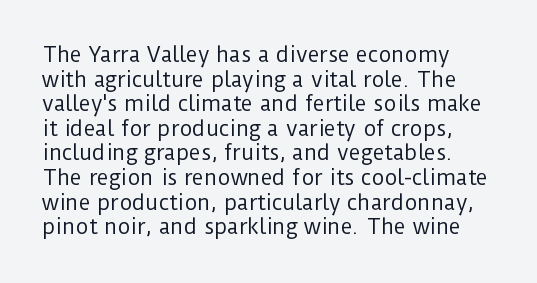
Q: Is the text bold? A: No.
Q: Is the text italic (slanted)? A: No, it is upright.
Q: Is the text underlined? A: No.
Q: How is the paragraph aligned? A: Left-aligned.
Q: Is the spacing between letters normal or unusually wide? A: Normal.
